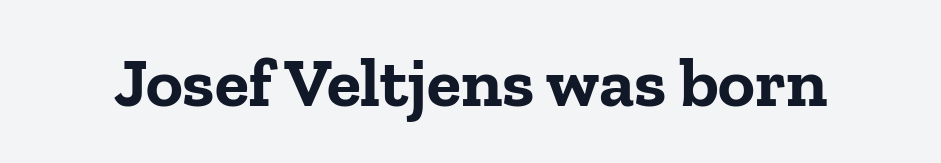
Q: Is the text bold? A: Yes.
Q: Is the text italic (slanted)? A: No, it is upright.
Q: Is the typeface a serif or a sans-serif typeface? A: Serif.
Q: Is the text underlined? A: No.
Q: Is the spacing between letters normal or unusually wide? A: Normal.
Q: Width (condensed, normal, or wide)? A: Normal.
Q: Stroke contrast? A: Low.
Q: x-height? A: Medium.
Q: Monospaced? A: No.
